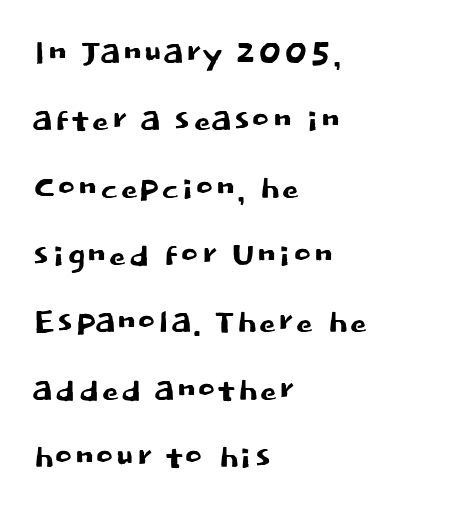
Q: Is the text italic (slanted)? A: No, it is upright.
Q: Is the typeface a serif or a sans-serif typeface? A: Sans-serif.
Q: Is the text underlined? A: No.
Q: How is the paragraph aligned? A: Left-aligned.
Q: Is the spacing between letters normal or unusually wide? A: Normal.
Q: Is the spacing between lines tight, normal or loose? A: Normal.
Q: Width (condensed, normal, or wide)? A: Normal.
Q: Stroke contrast? A: Low.
Q: x-height? A: Large.
Q: Monospaced? A: No.
